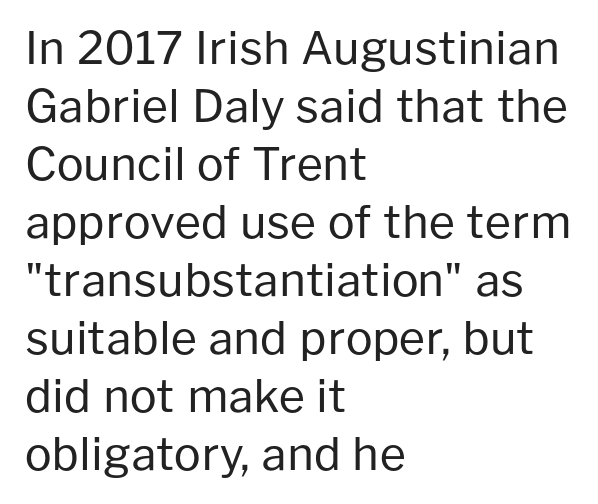
Q: Is the text bold? A: No.
Q: Is the text italic (slanted)? A: No, it is upright.
Q: Is the typeface a serif or a sans-serif typeface? A: Sans-serif.
Q: Is the text underlined? A: No.
Q: How is the paragraph aligned? A: Left-aligned.
Q: Is the spacing between letters normal or unusually wide? A: Normal.
Q: Is the spacing between lines tight, normal or loose? A: Normal.
Q: Width (condensed, normal, or wide)? A: Normal.
Q: Stroke contrast? A: Low.
Q: x-height? A: Medium.
Q: Monospaced? A: No.
